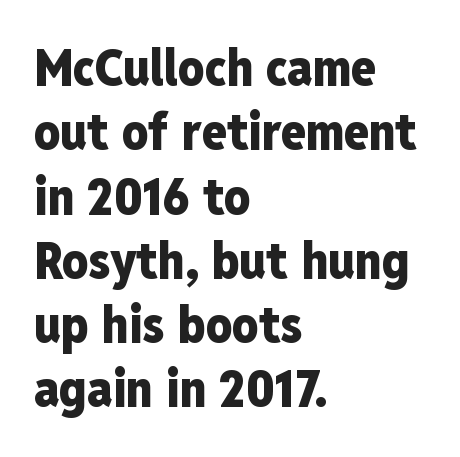
Q: Is the text bold? A: Yes.
Q: Is the text italic (slanted)? A: No, it is upright.
Q: Is the typeface a serif or a sans-serif typeface? A: Sans-serif.
Q: Is the text underlined? A: No.
Q: How is the paragraph aligned? A: Left-aligned.
Q: Is the spacing between letters normal or unusually wide? A: Normal.
Q: Is the spacing between lines tight, normal or loose? A: Normal.
Q: Width (condensed, normal, or wide)? A: Condensed.
Q: Stroke contrast? A: Low.
Q: x-height? A: Medium.
Q: Monospaced? A: No.
